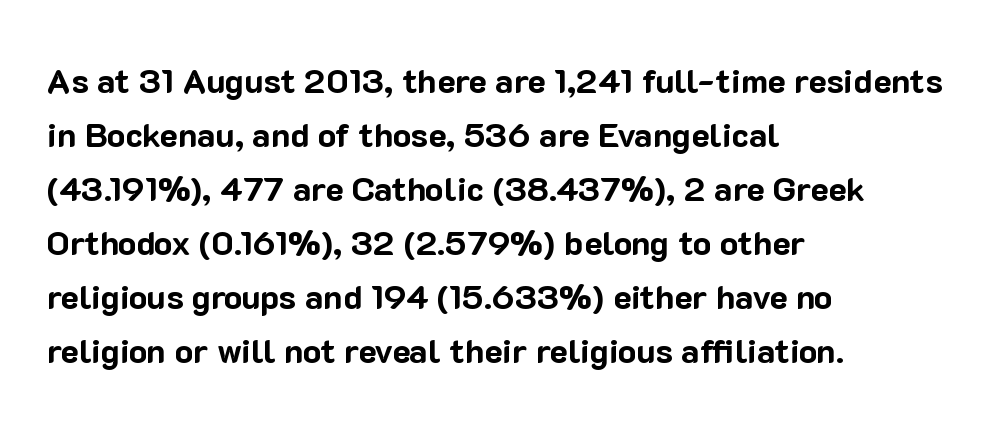
Characters follow at the spacing the type designer built in. Left-aligned paragraph, ragged on the right. Note the varied advance widths — an 'i' is clearly narrower than an 'm'. Its strokes are broad and dark, the hallmark of bold type. Is this a sans? Yes — the strokes have no serifs. What's the leading like? Ordinary, nothing unusual.
